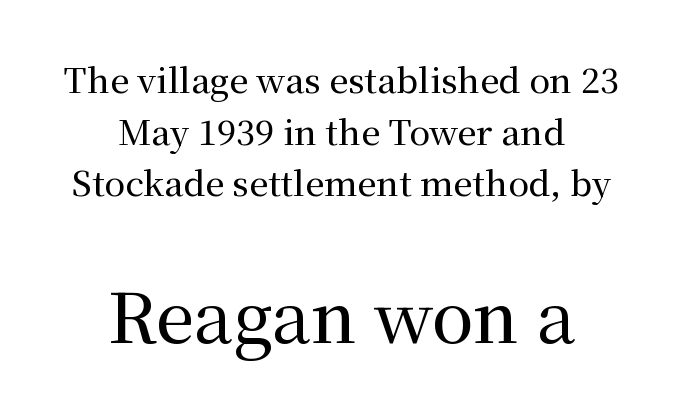
Quick note: not italic, upright. In CSS terms this would be text-align: center. If you squint, the bottom block still reads clearly — it's the larger of the two. How would I describe the line gaps? Plain and ordinary. This rendering features lettering with no underline. Here the designer chose a conventional face with non-uniform glyph widths.
